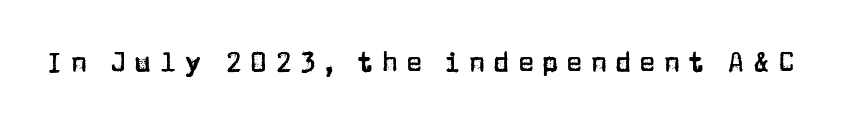
The image shows 27 px text type, upright; set unusually wide letter spacing (+0.3 em), not underlined.
